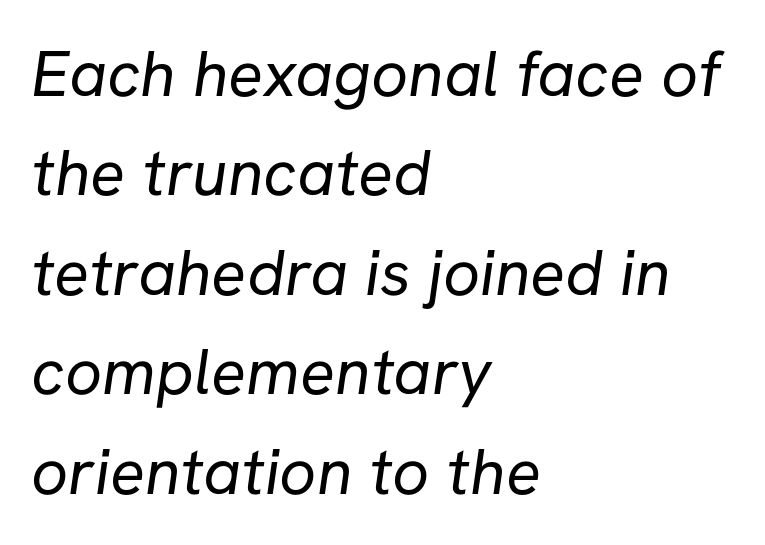
Q: Is the text bold? A: No.
Q: Is the typeface a serif or a sans-serif typeface? A: Sans-serif.
Q: Is the text underlined? A: No.
Q: How is the paragraph aligned? A: Left-aligned.
Q: Is the spacing between letters normal or unusually wide? A: Normal.
Q: Is the spacing between lines tight, normal or loose? A: Normal.
Q: Width (condensed, normal, or wide)? A: Normal.
Q: Stroke contrast? A: Low.
Q: x-height? A: Medium.
Q: Monospaced? A: No.
